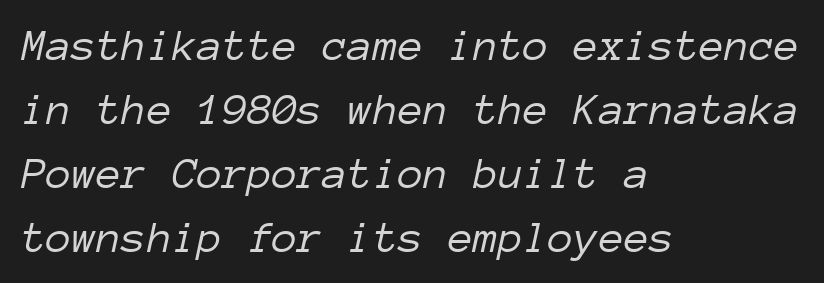
Q: Is the text bold? A: No.
Q: Is the text italic (slanted)? A: Yes, it leans right by about 12 degrees.
Q: Is the text underlined? A: No.
Q: How is the paragraph aligned? A: Left-aligned.
Q: Is the spacing between letters normal or unusually wide? A: Normal.
Q: Is the spacing between lines tight, normal or loose? A: Normal.
Q: Width (condensed, normal, or wide)? A: Normal.
Q: Stroke contrast? A: Low.
Q: x-height? A: Medium.
Q: Monospaced? A: Yes.
